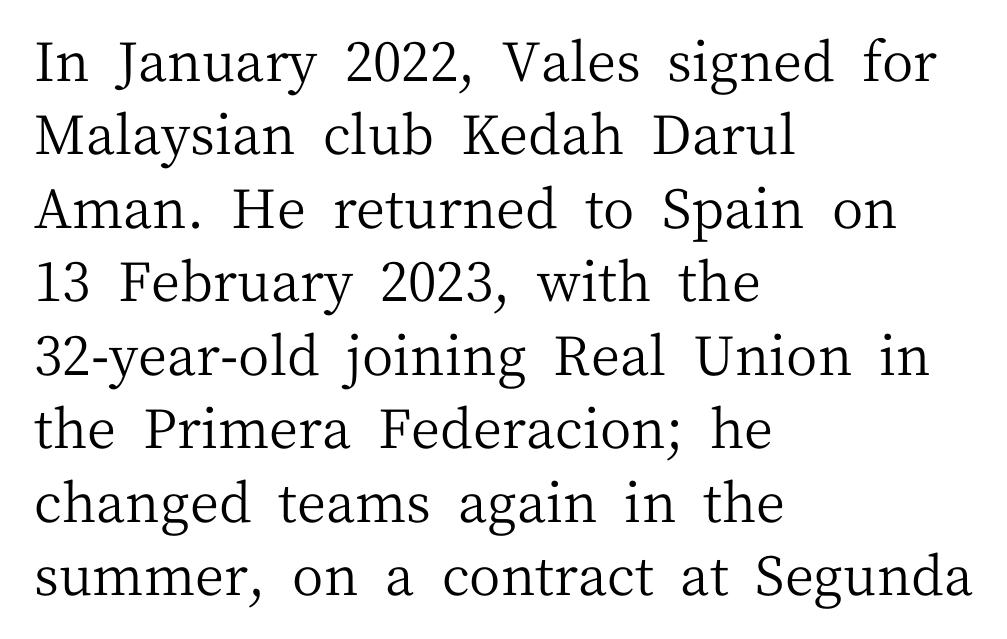
The image shows 54 px regular-weight serif type, upright; set left-aligned, normal line spacing (1.36x), normal letter spacing, not underlined; medium stroke contrast and a medium x-height.
